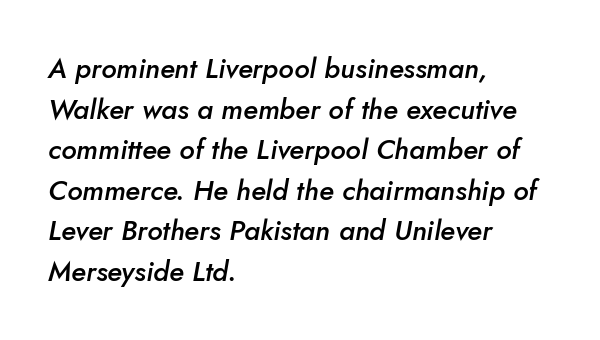
The image shows 28 px semibold type, italic (leaning right); set left-aligned, normal line spacing (1.45x), normal letter spacing, not underlined; low stroke contrast and a small x-height.
